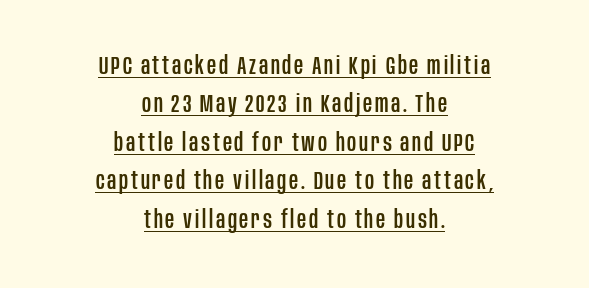
{"italic": "no", "underline": "yes", "align": "center", "line_spacing": "normal", "line_spacing_ratio": 1.54, "glyph_px": 25}
